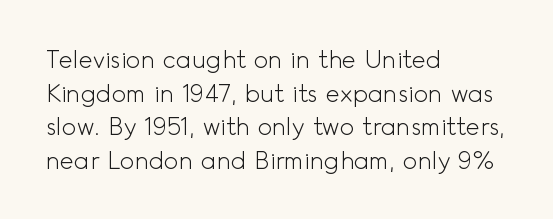
{"italic": "no", "bold": "no", "underline": "no", "align": "left", "line_spacing": "normal", "line_spacing_ratio": 1.4, "letter_spacing": "normal", "letter_spacing_em": 0.0, "glyph_px": 24}
